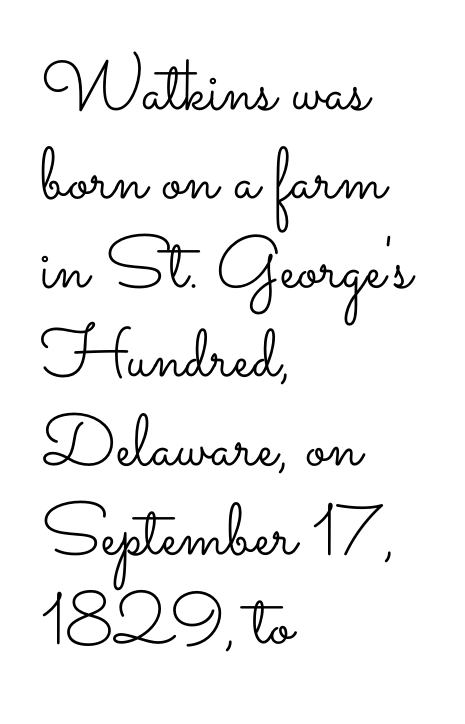
The image shows 73 px light, wide type; set left-aligned, line spacing 1.22x, normal letter spacing, not underlined; low stroke contrast and a small x-height.
